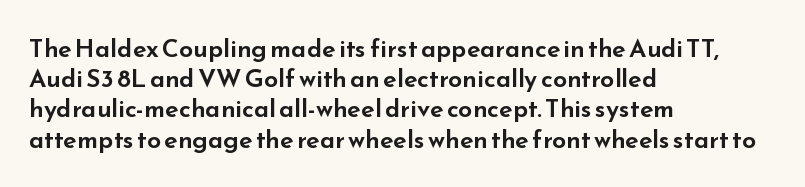
{"italic": "no", "underline": "no", "align": "left", "line_spacing_ratio": 1.21, "letter_spacing": "normal", "letter_spacing_em": 0.0, "glyph_px": 25}
